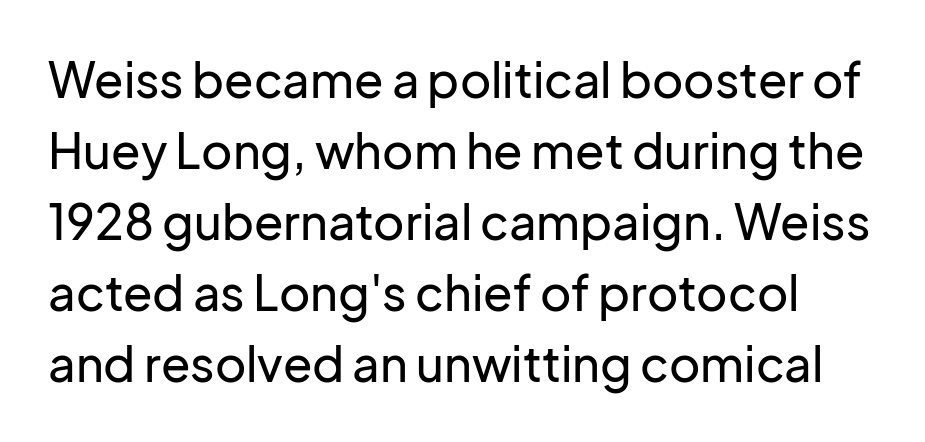
The foot of each line stays bare and open. Are there feet on the stems? There aren't — it's a sans. Honestly, the row spacing looks completely unremarkable. Caption: standard tracking, unaltered. Tall strokes in this sample are plumb rather than angled. Varying glyph widths throughout — classic text-font behaviour.
